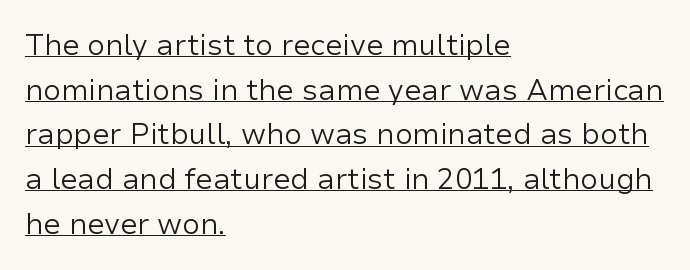
The image shows 29 px regular-weight sans-serif type, upright; set left-aligned, normal line spacing (1.54x), normal letter spacing, underlined; low stroke contrast and a medium x-height.
